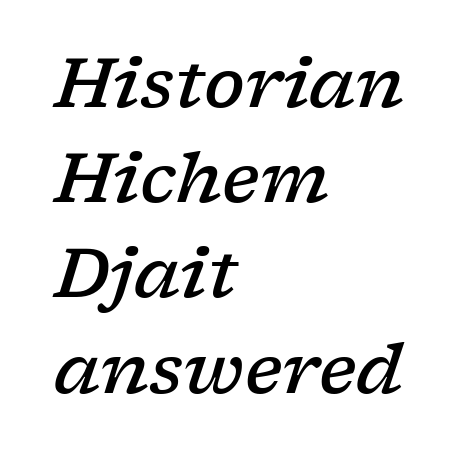
Q: Is the text bold? A: Semi-bold.
Q: Is the text italic (slanted)? A: Yes, it leans right by about 17 degrees.
Q: Is the typeface a serif or a sans-serif typeface? A: Serif.
Q: Is the text underlined? A: No.
Q: How is the paragraph aligned? A: Left-aligned.
Q: Is the spacing between letters normal or unusually wide? A: Normal.
Q: Is the spacing between lines tight, normal or loose? A: Normal.
Q: Width (condensed, normal, or wide)? A: Wide.
Q: Stroke contrast? A: Low.
Q: x-height? A: Medium.
Q: Monospaced? A: No.
